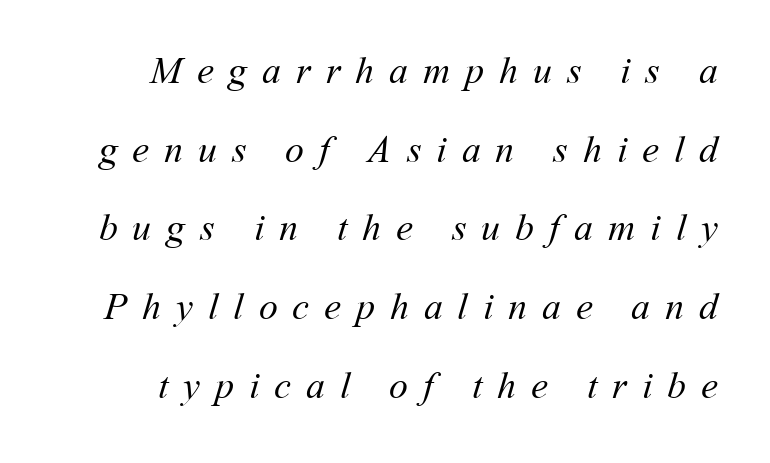
The image shows 38 px regular-weight type; set loose line spacing (2.07x), unusually wide letter spacing (+0.39 em), not underlined; medium stroke contrast and a medium x-height.
